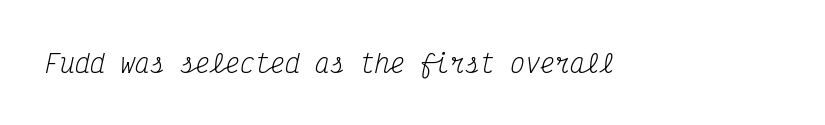
Q: Is the text bold? A: No.
Q: Is the text italic (slanted)? A: Yes, it leans right by about 12 degrees.
Q: Is the text underlined? A: No.
Q: Is the spacing between letters normal or unusually wide? A: Normal.
